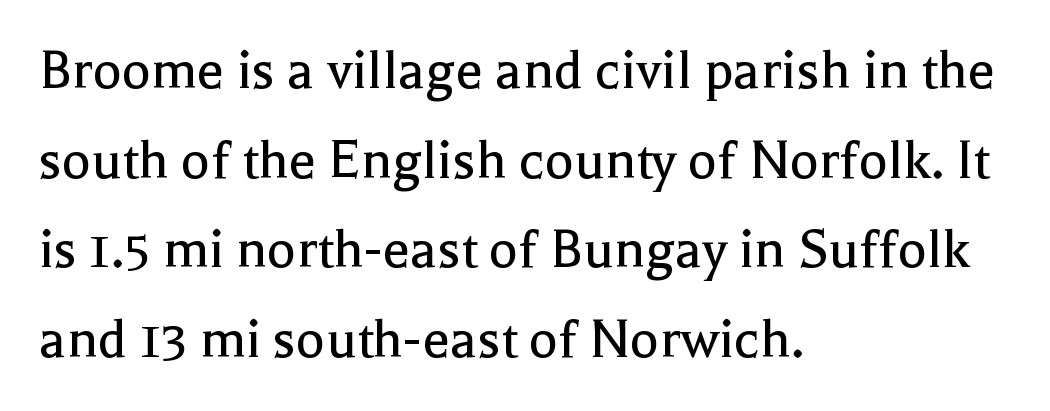
{"serif": "yes", "italic": "no", "bold": "no", "weight": "regular", "width": "normal", "x_height": "medium", "monospaced": "no", "underline": "no", "align": "left", "line_spacing": "normal", "line_spacing_ratio": 1.47, "letter_spacing": "normal", "letter_spacing_em": 0.0, "glyph_px": 61}
